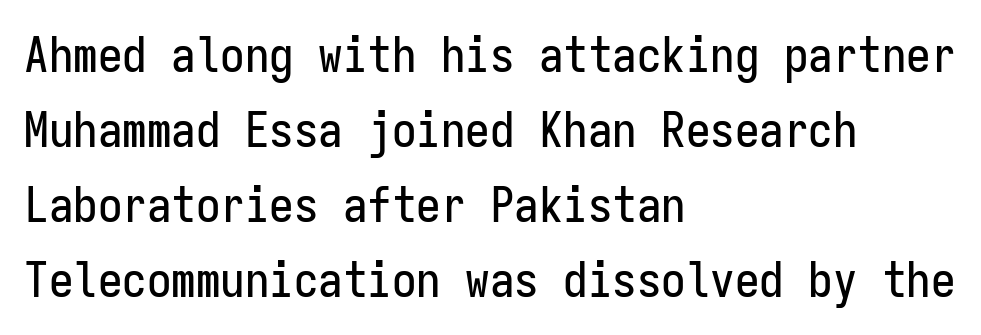
{"serif": "no", "italic": "no", "width": "condensed", "stroke_contrast": "low", "x_height": "medium", "monospaced": "yes", "underline": "no", "align": "left", "line_spacing": "normal", "line_spacing_ratio": 1.53, "letter_spacing": "normal", "letter_spacing_em": 0.0, "glyph_px": 49}
